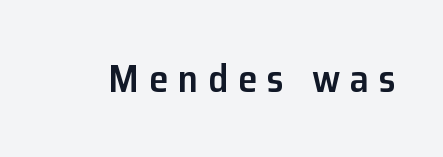
The image shows 39 px semibold sans-serif type, upright; set unusually wide letter spacing (+0.25 em), not underlined; low stroke contrast and a medium x-height.
